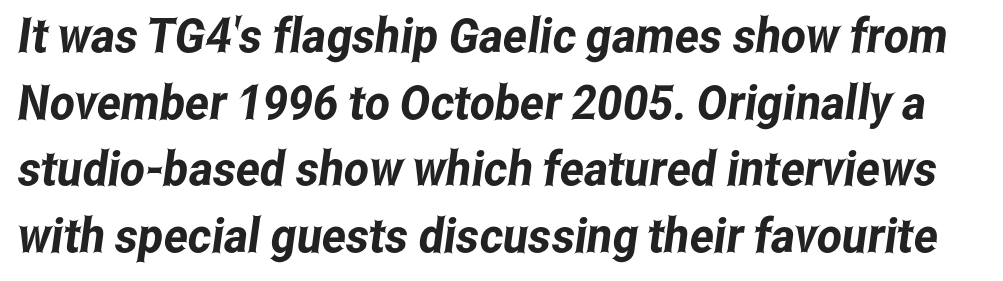
You can tell from the bare stems that sans-serif type was used. The face used here is proportionally spaced, like ordinary book or web type. This rendering features lettering with no underline. Vertically, the passage feels balanced, rows spaced as you'd expect.
